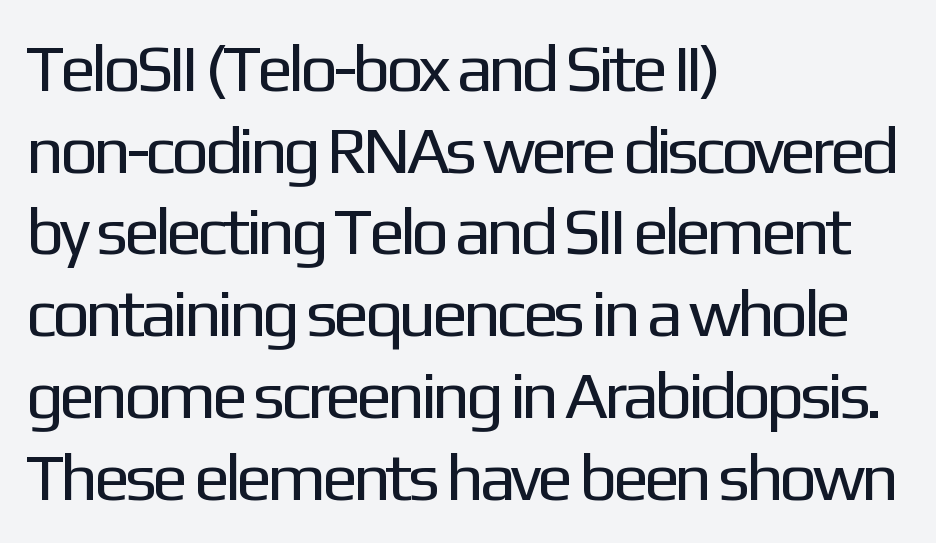
The image shows 67 px regular-weight sans-serif type, upright; set left-aligned, line spacing 1.22x, normal letter spacing, not underlined; low stroke contrast and a medium x-height.
